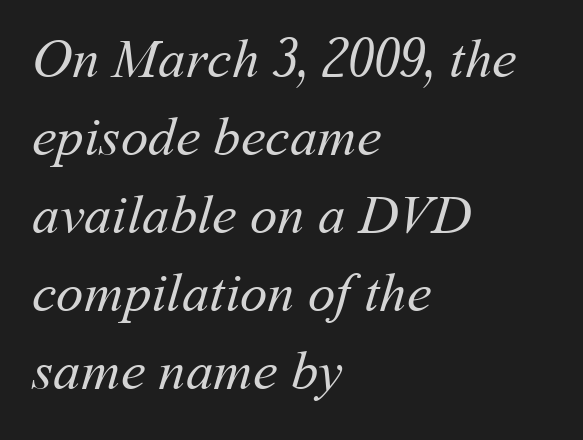
Beneath every word, the page is bare. A typesetter would call this proportional, since set widths differ per character. Characters follow at the spacing the type designer built in. Line spacing here is normal. The passage shown is not bold in any degree.
